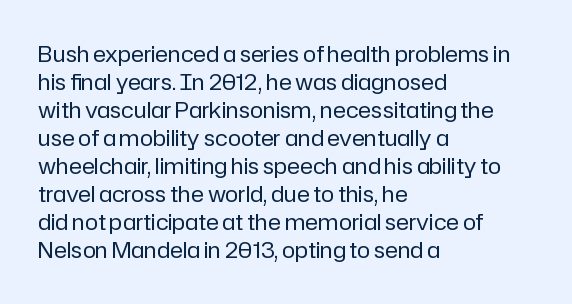
The image shows 22 px text type, upright; set left-aligned, normal line spacing (1.27x), normal letter spacing, not underlined.
